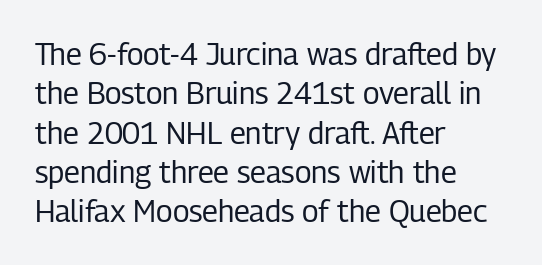
In terms of letterform style, serifs are entirely absent. Is the letter spacing exaggerated? No — it looks like the ordinary default. The lines are quadded left. Does the leading feel generous? No, just average. Descenders hang freely into open space. These lines were composed using upright roman letters.
